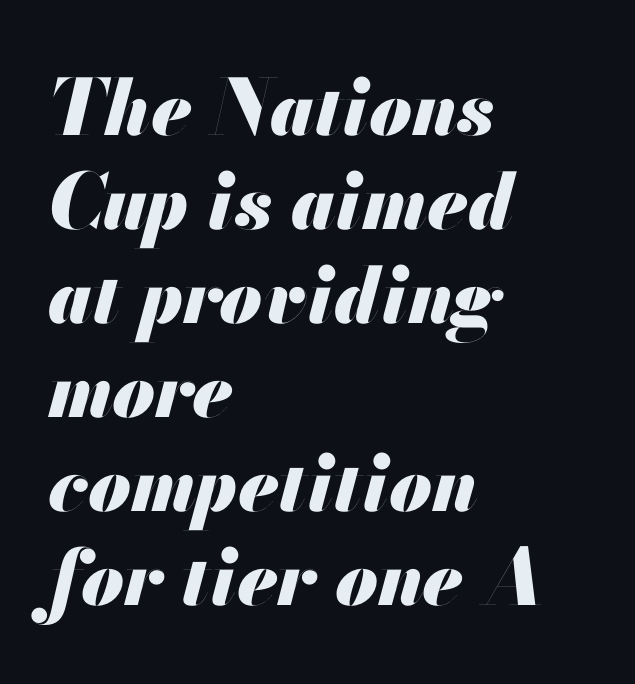
The string is rendered with underlining switched off. Rendered with sloped, italic letterforms. You could not count columns in this text — the font is proportionally spaced. Heavy, bold letterforms.
